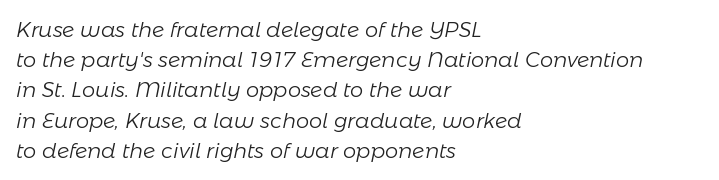
{"italic": "yes", "lean": "right", "slant_degrees": 11, "bold": "no", "underline": "no", "align": "left", "line_spacing": "normal", "line_spacing_ratio": 1.44, "letter_spacing": "normal", "letter_spacing_em": 0.0, "glyph_px": 21}
